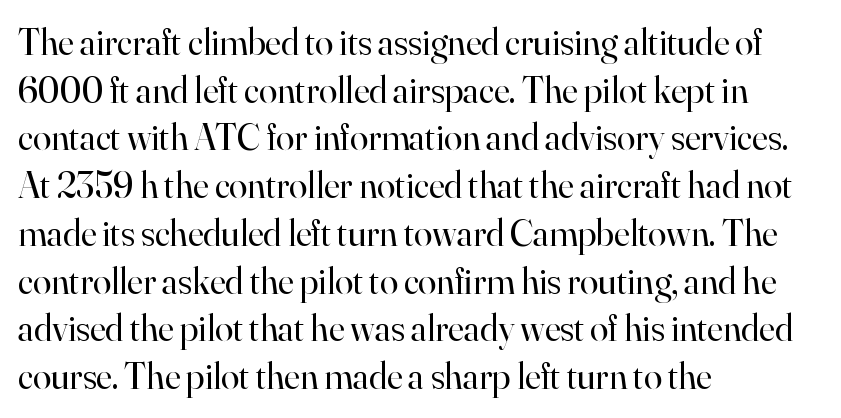
Words appear dense and cohesive because spacing is normal. In terms of leading, this rendering sits right in the middle. The setting favours the left margin, as ordinary paragraphs usually do. Plain, unruled lines of type. Observe the serifs anchoring each vertical stroke in this sample. Ink coverage per letter is moderate at most.
